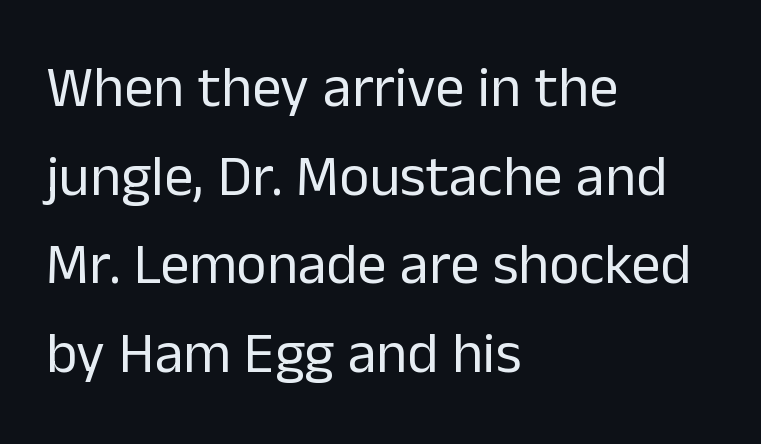
This sample uses plain, unmodified letter spacing. The weight would be labelled regular, book, light, or lighter still. Reading down the block, your eye returns to a fixed left position each line. No italicization has been applied; the sample stays upright. Underline: absent.
